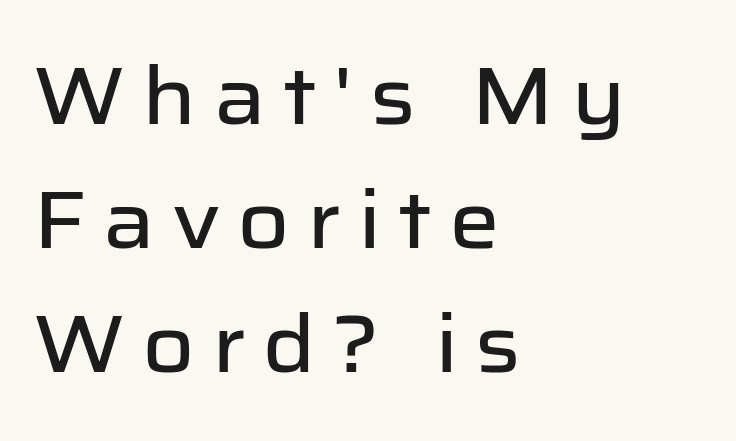
The image shows 80 px sans-serif type, upright; set left-aligned, normal line spacing (1.55x), unusually wide letter spacing (+0.21 em), not underlined; low stroke contrast and a medium x-height.
